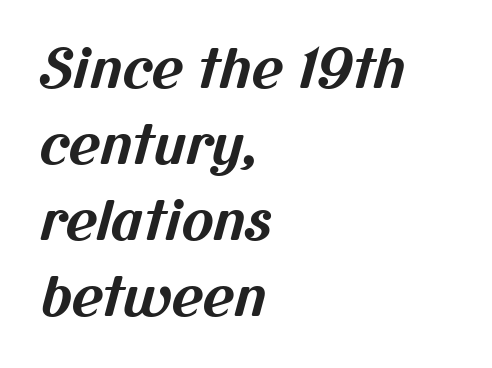
{"serif": "no", "bold": "yes", "weight": "bold", "width": "normal", "stroke_contrast": "medium", "x_height": "medium", "monospaced": "no", "underline": "no", "align": "left", "line_spacing": "normal", "line_spacing_ratio": 1.41, "letter_spacing": "normal", "letter_spacing_em": 0.0, "glyph_px": 54}
